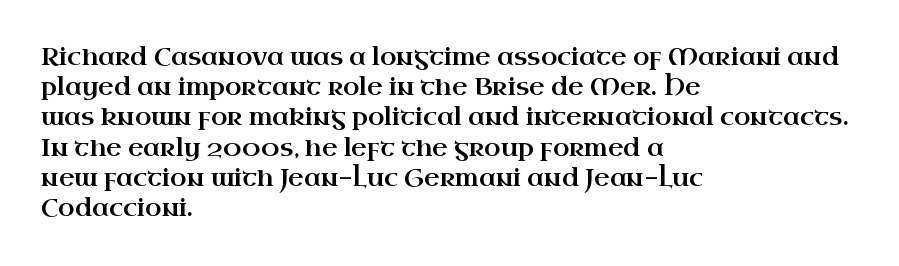
{"italic": "no", "underline": "no", "align": "left", "line_spacing": "normal", "line_spacing_ratio": 1.26, "letter_spacing": "normal", "letter_spacing_em": 0.0, "glyph_px": 24}
